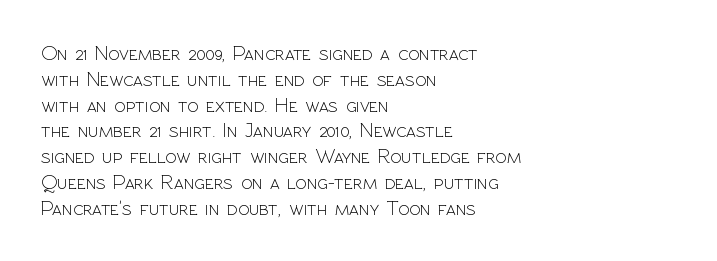
Q: Is the text bold? A: No.
Q: Is the text italic (slanted)? A: No, it is upright.
Q: Is the text underlined? A: No.
Q: How is the paragraph aligned? A: Left-aligned.
Q: Is the spacing between letters normal or unusually wide? A: Normal.
